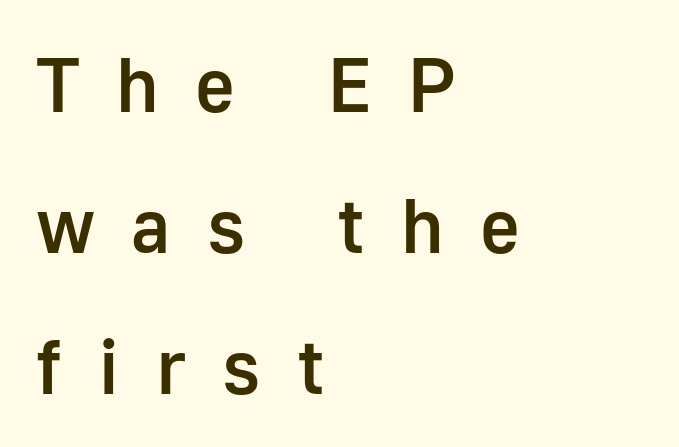
The image shows 77 px semibold sans-serif type, upright; set left-aligned, line spacing 1.83x, unusually wide letter spacing (+0.47 em), not underlined; low stroke contrast and a medium x-height.
